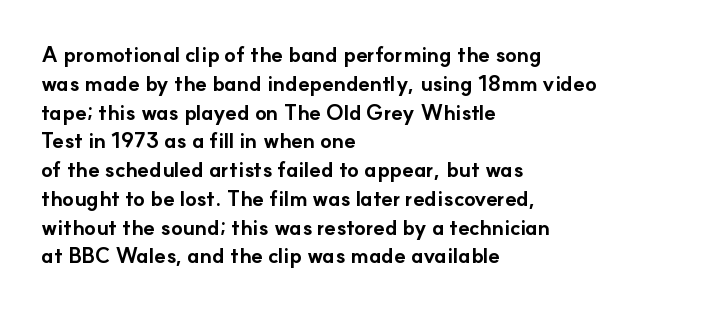
The image shows 21 px bold type, upright; set left-aligned, normal line spacing (1.37x), normal letter spacing, not underlined.
